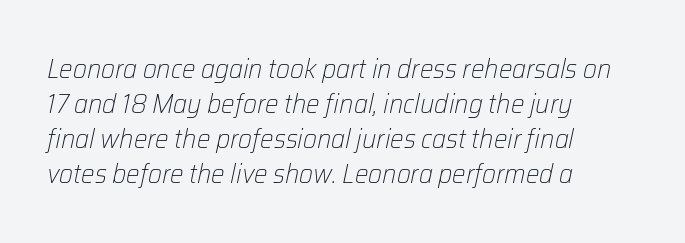
Check under the words: just untouched page. The weight tops out at a normal text grade. Style check: oblique. The rendering uses a moderate line-height, typical for paragraphs.
